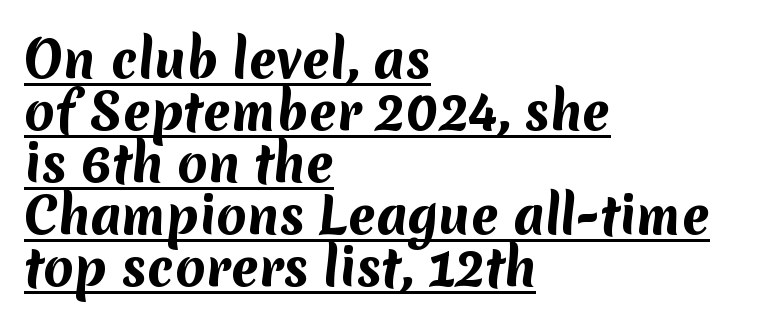
Q: Is the text bold? A: Yes.
Q: Is the typeface a serif or a sans-serif typeface? A: Sans-serif.
Q: Is the text underlined? A: Yes.
Q: How is the paragraph aligned? A: Left-aligned.
Q: Is the spacing between letters normal or unusually wide? A: Normal.
Q: Is the spacing between lines tight, normal or loose? A: Tight.
Q: Width (condensed, normal, or wide)? A: Normal.
Q: Stroke contrast? A: Medium.
Q: x-height? A: Medium.
Q: Monospaced? A: No.
